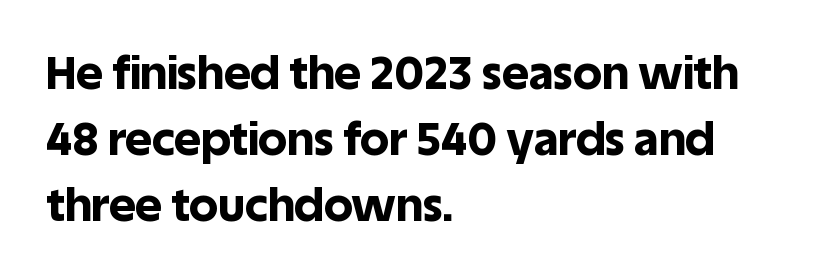
The image shows 46 px bold sans-serif type, upright; set left-aligned, normal line spacing (1.43x), normal letter spacing, not underlined; a large x-height.
